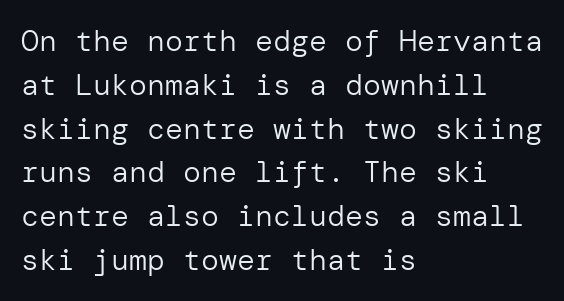
{"serif": "no", "italic": "no", "bold": "no", "weight": "regular", "width": "normal", "stroke_contrast": "low", "x_height": "medium", "underline": "no", "align": "left", "line_spacing": "normal", "line_spacing_ratio": 1.46, "letter_spacing": "normal", "letter_spacing_em": 0.0, "glyph_px": 30}
